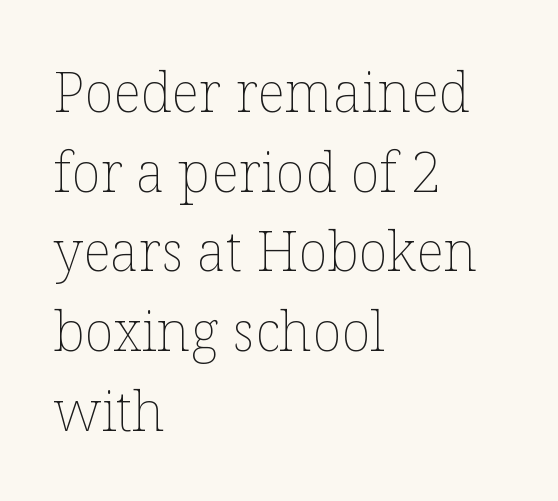
{"italic": "no", "bold": "no", "weight": "thin", "width": "normal", "stroke_contrast": "low", "x_height": "medium", "monospaced": "no", "underline": "no", "align": "left", "line_spacing": "normal", "line_spacing_ratio": 1.45, "letter_spacing": "normal", "letter_spacing_em": 0.0, "glyph_px": 55}
